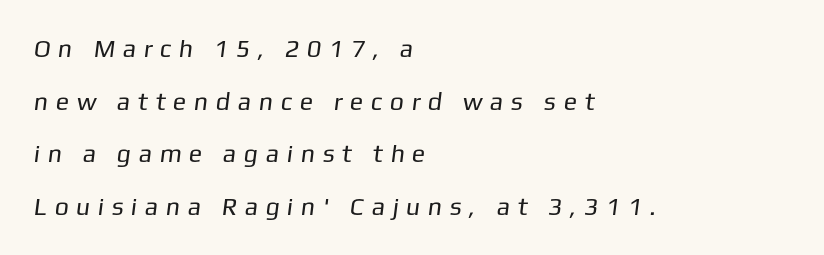
Q: Is the text bold? A: No.
Q: Is the text underlined? A: No.
Q: How is the paragraph aligned? A: Left-aligned.
Q: Is the spacing between letters normal or unusually wide? A: Unusually wide.
Q: Is the spacing between lines tight, normal or loose? A: Loose.
